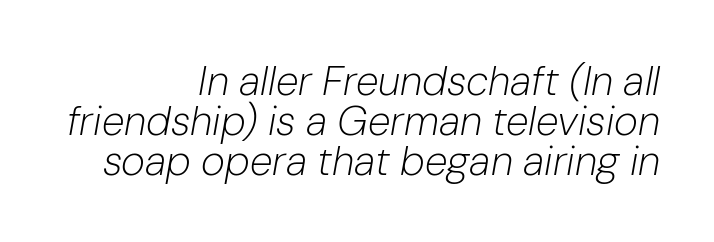
This sample uses an oblique cut, with every glyph tilted off the vertical. The letterforms sit at book weight or below. The space directly below the letters is spotless. You could barely slide anything between these rows.
